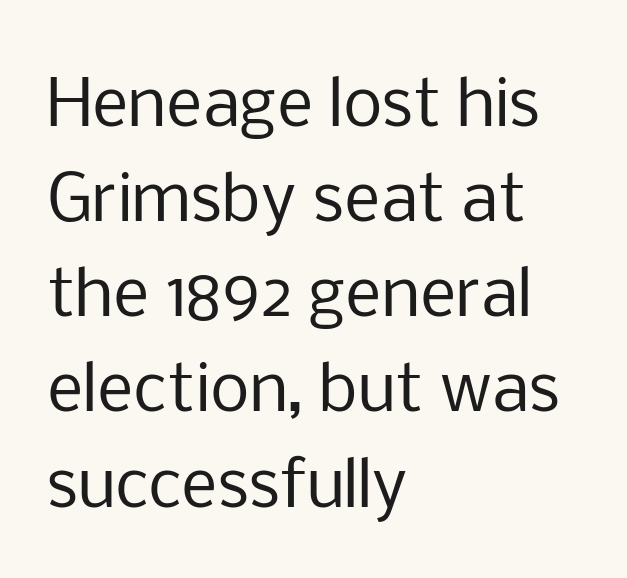
{"serif": "no", "italic": "no", "bold": "no", "weight": "regular", "width": "normal", "stroke_contrast": "low", "x_height": "medium", "monospaced": "no", "underline": "no", "align": "left", "line_spacing": "normal", "line_spacing_ratio": 1.51, "letter_spacing": "normal", "letter_spacing_em": 0.0, "glyph_px": 63}
